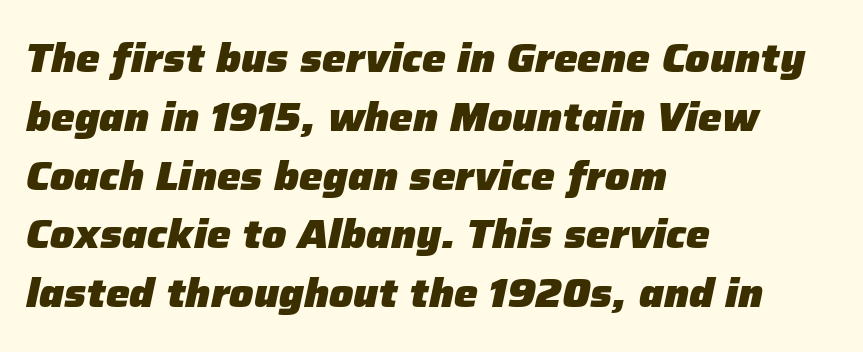
{"italic": "yes", "lean": "right", "slant_degrees": 12, "bold": "yes", "weight": "heavy", "width": "normal", "stroke_contrast": "low", "x_height": "medium", "monospaced": "no", "underline": "no", "align": "left", "line_spacing": "normal", "line_spacing_ratio": 1.47, "letter_spacing": "normal", "letter_spacing_em": 0.0, "glyph_px": 40}
